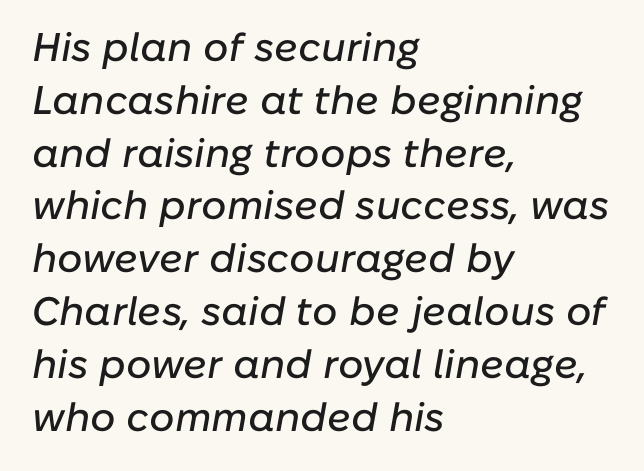
{"italic": "yes", "lean": "right", "slant_degrees": 10, "width": "normal", "stroke_contrast": "low", "x_height": "medium", "monospaced": "no", "underline": "no", "align": "left", "line_spacing": "normal", "line_spacing_ratio": 1.32, "letter_spacing": "normal", "letter_spacing_em": 0.0, "glyph_px": 40}
